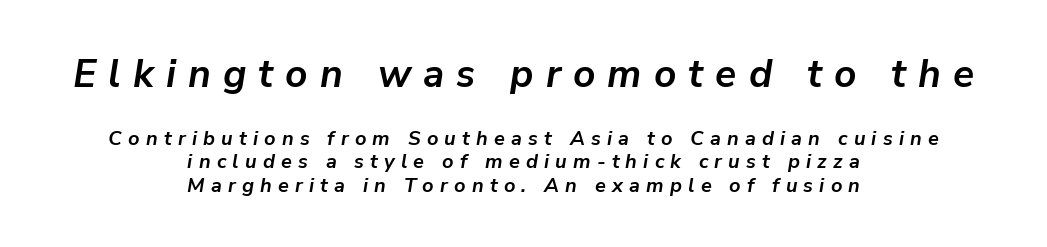
Compared with ordinary roman type, these characters are visibly tilted. Every letter is thick-stroked: bold, no question. Which chunk is bigger? The first one — the top block dwarfs the bottom. Substantial extra tracking has been applied to these lines.
